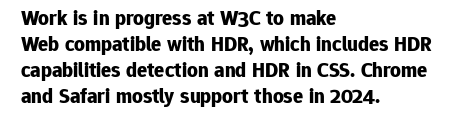
The image shows 21 px bold type, upright; set left-aligned, line spacing 1.24x, normal letter spacing, not underlined.
